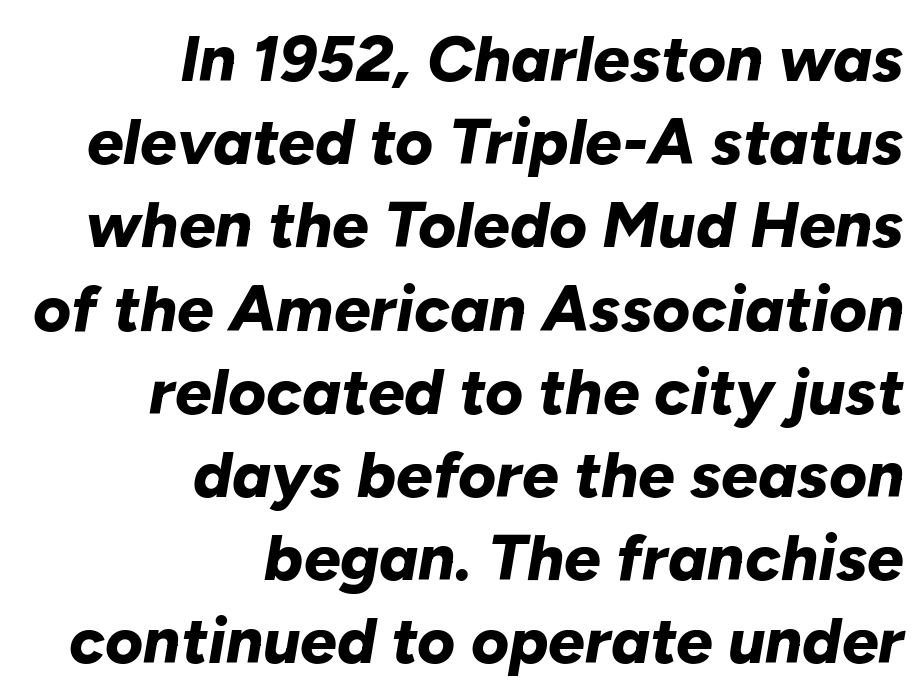
The letters are bold, with thick, heavy strokes. Is this a fixed-width face? No — the glyphs have proportional, varying widths. The text block is weighted toward the right margin, trailing off unevenly leftward. Words appear dense and cohesive because spacing is normal.
